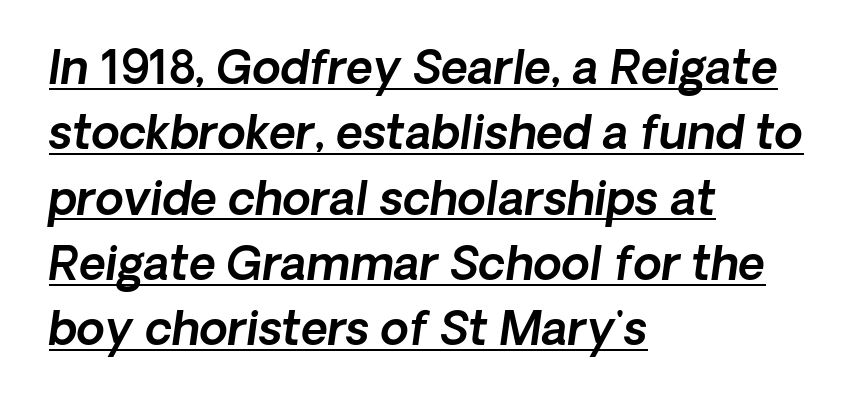
The image shows 46 px text type, italic (leaning right); set left-aligned, normal line spacing (1.42x), normal letter spacing, underlined; a medium x-height.
